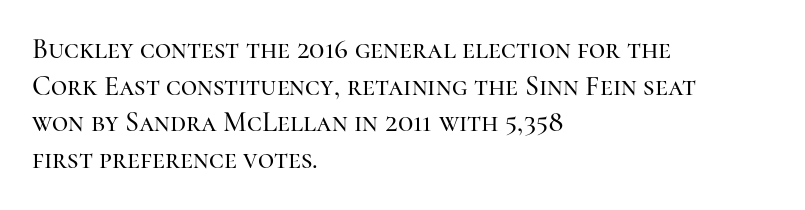
{"serif": "yes", "italic": "no", "width": "normal", "stroke_contrast": "high", "x_height": "medium", "monospaced": "no", "underline": "no", "align": "left", "line_spacing": "normal", "line_spacing_ratio": 1.31, "letter_spacing": "normal", "letter_spacing_em": 0.0, "glyph_px": 28}
